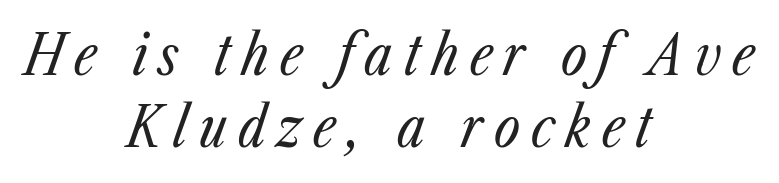
Letter spacing: wide. Students, observe: this is what conventionally led text looks like. A clean baseline with only descenders dipping below it. Where is the straight margin? There isn't one; the lines are centered.
